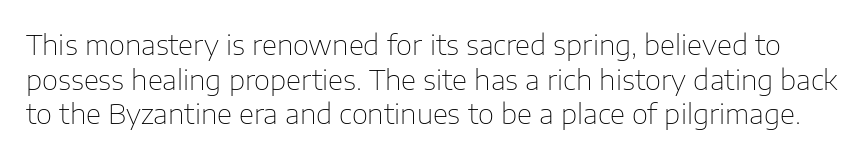
Unmarked baselines from the first word to the last. I'd call this a sans setting — the letters go barefoot. Varying glyph widths throughout — classic text-font behaviour. Glyph-to-glyph distance matches everyday printed text. A quiet, ordinary-to-light weight characterises the typeface.
